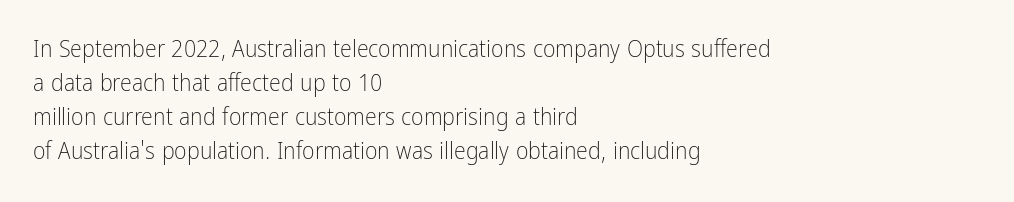
Decoration check: the copy has no underline. Teacher's note: observe the even left margin — that is flush-left alignment. Interline gaps are of average width in this sample. No chunkiness to these letters — they're not bold. These lines were composed using upright roman letters.
